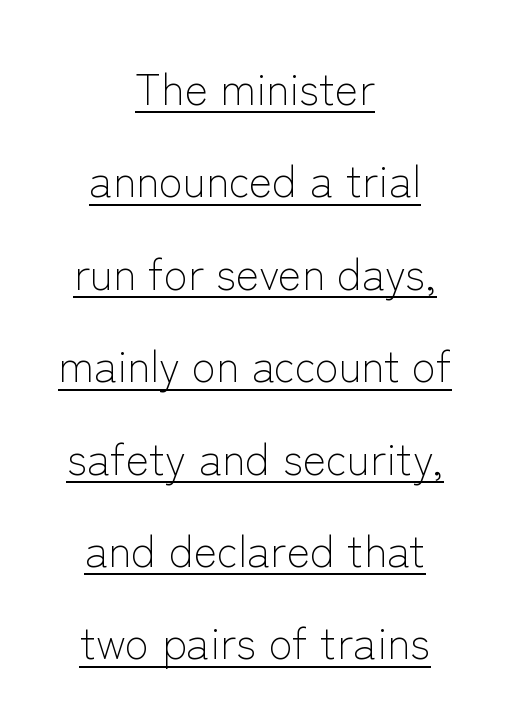
{"serif": "no", "italic": "no", "bold": "no", "weight": "light", "width": "normal", "stroke_contrast": "low", "x_height": "medium", "monospaced": "no", "underline": "yes", "align": "center", "line_spacing": "loose", "line_spacing_ratio": 2.1, "letter_spacing": "normal", "letter_spacing_em": 0.0, "glyph_px": 44}
